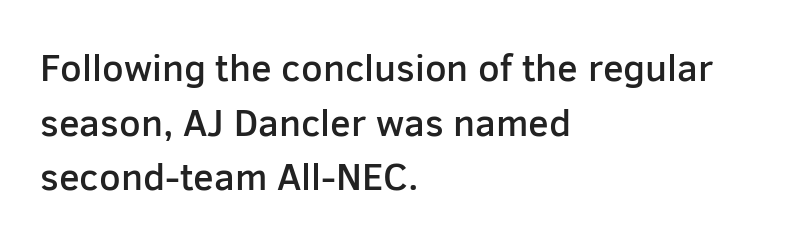
Nobody touched the tracking dial on this one. As a designer I'd log this as weight 600, semibold. Alignment: flush left. Style check: upright. Does the type have serifs? No, each stem ends abruptly.
